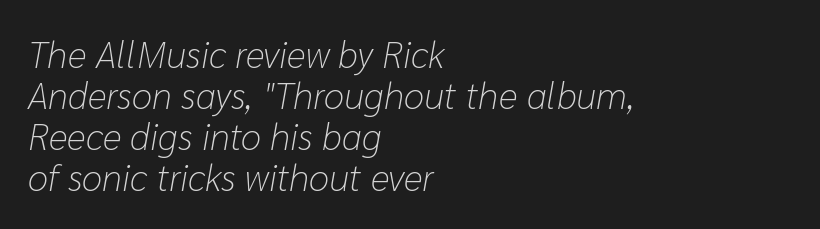
{"italic": "yes", "lean": "right", "slant_degrees": 10, "bold": "no", "weight": "light", "width": "normal", "stroke_contrast": "low", "x_height": "medium", "monospaced": "no", "underline": "no", "align": "left", "line_spacing": "tight", "line_spacing_ratio": 1.11, "letter_spacing": "normal", "letter_spacing_em": 0.0, "glyph_px": 37}
